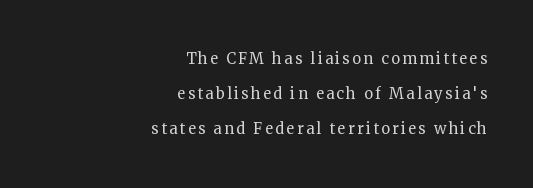
{"italic": "no", "bold": "no", "underline": "no", "align": "right", "line_spacing_ratio": 1.76, "glyph_px": 20}
